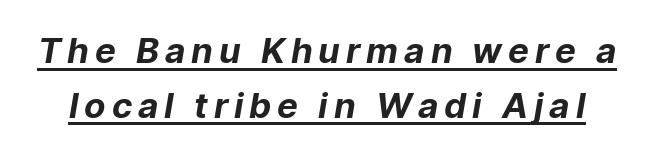
{"serif": "no", "bold": "yes", "weight": "bold", "width": "normal", "stroke_contrast": "low", "x_height": "medium", "monospaced": "no", "underline": "yes", "line_spacing": "normal", "line_spacing_ratio": 1.56, "glyph_px": 35}
